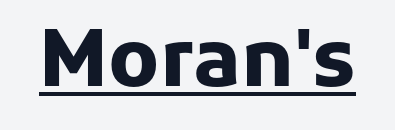
The image shows 79 px heavy sans-serif type, upright; set normal letter spacing, underlined; low stroke contrast and a medium x-height.
